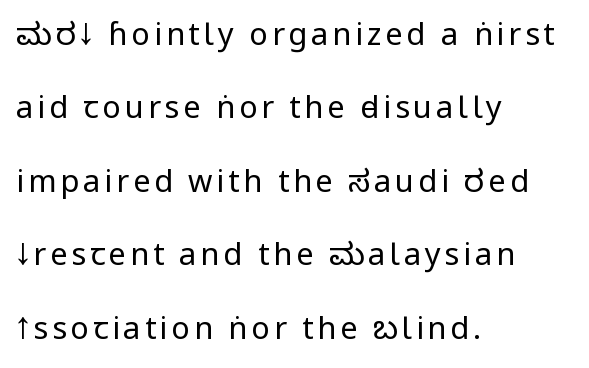
{"serif": "no", "italic": "no", "bold": "no", "weight": "regular", "width": "condensed", "stroke_contrast": "low", "underline": "no", "align": "left", "line_spacing": "loose", "line_spacing_ratio": 2.37, "glyph_px": 31}
